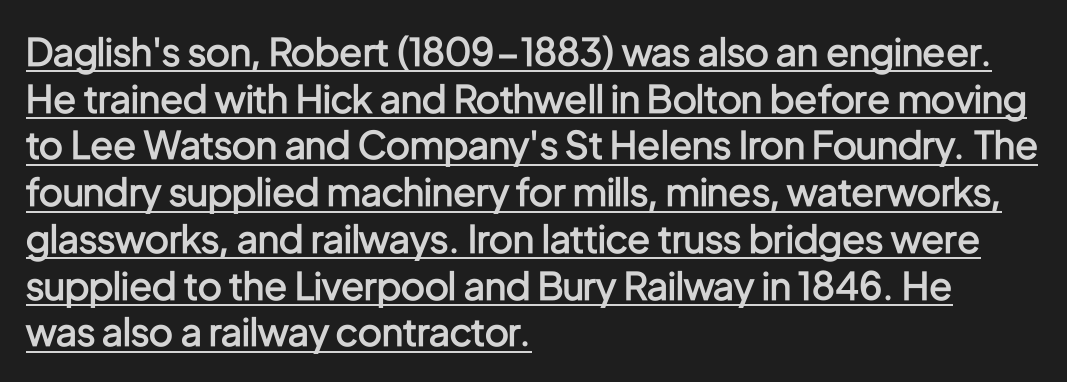
The image shows 38 px semibold, condensed sans-serif type, upright; set left-aligned, line spacing 1.23x, normal letter spacing, underlined; low stroke contrast and a medium x-height.
